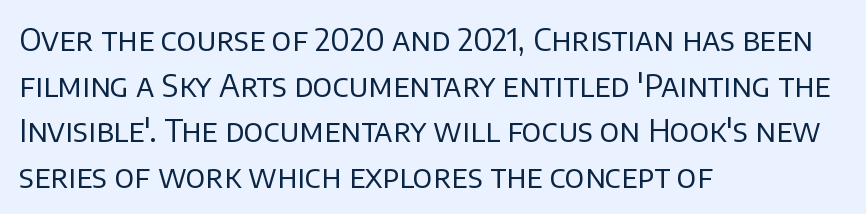
The image shows 31 px regular-weight sans-serif type, upright; set left-aligned, normal line spacing (1.47x), normal letter spacing, not underlined; low stroke contrast and a large x-height.
